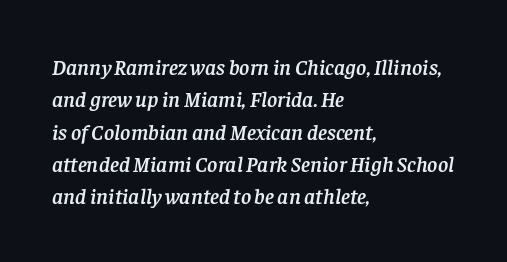
{"italic": "yes", "lean": "right", "slant_degrees": 8, "underline": "no", "align": "left", "line_spacing": "normal", "line_spacing_ratio": 1.47, "letter_spacing": "normal", "letter_spacing_em": 0.0, "glyph_px": 22}
